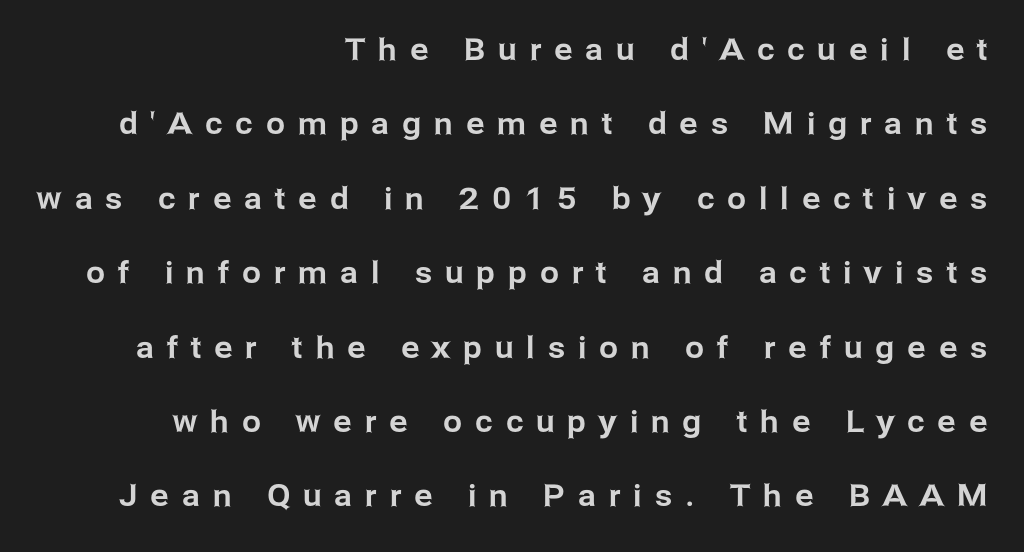
{"serif": "no", "italic": "no", "width": "normal", "stroke_contrast": "low", "x_height": "medium", "monospaced": "no", "underline": "no", "align": "right", "line_spacing": "loose", "line_spacing_ratio": 2.48, "letter_spacing": "wide", "letter_spacing_em": 0.44, "glyph_px": 30}
